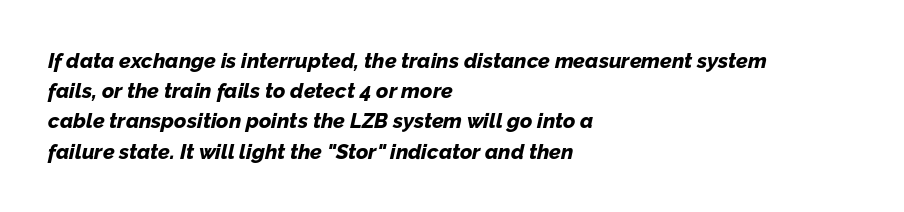
{"italic": "yes", "lean": "right", "slant_degrees": 12, "bold": "yes", "underline": "no", "align": "left", "line_spacing": "normal", "line_spacing_ratio": 1.44, "letter_spacing": "normal", "letter_spacing_em": 0.0, "glyph_px": 21}
